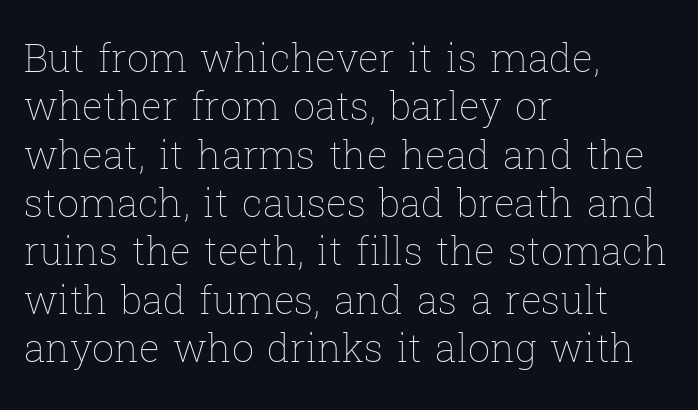
A typesetter would call this zero additional tracking. Every stem runs plumb, perpendicular to the baseline. Weight: regular or lighter. The lines in this sample share a left origin and differ only in where they stop. A bare baseline throughout the passage.
